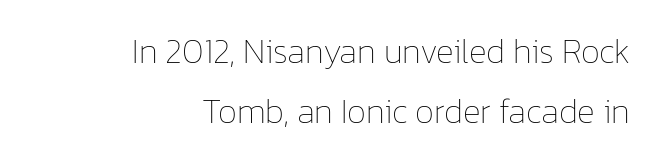
The image shows 34 px thin type, upright; set right-aligned, line spacing 1.77x, normal letter spacing, not underlined; low stroke contrast and a medium x-height.
